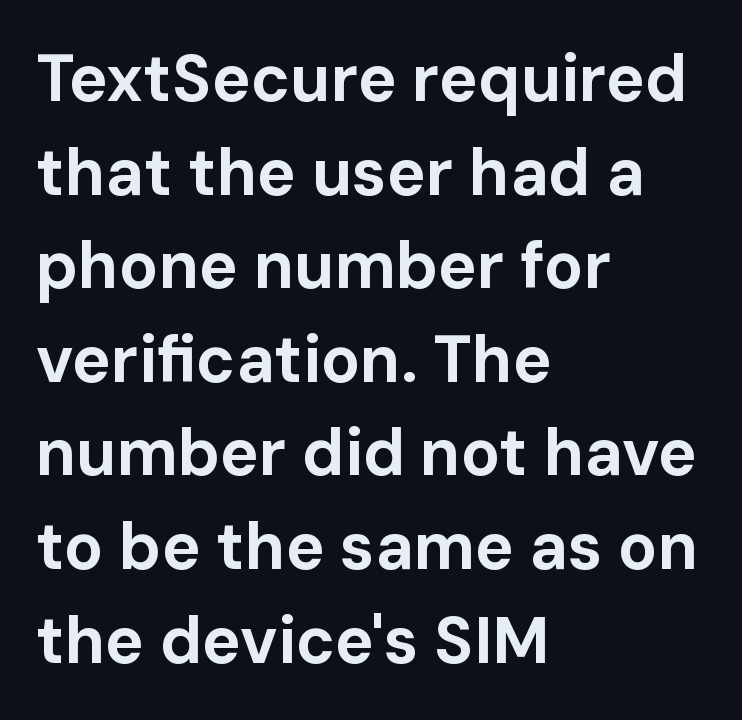
Look at the stroke-to-counter ratio: heavy, a bold. A typesetter would mark this as roman, not italic. Each letter keeps its own natural width here, so spacing adapts to shape. A typesetter would call this leading conventional body-copy spacing. Short and long lines alike share a common starting point at left.
